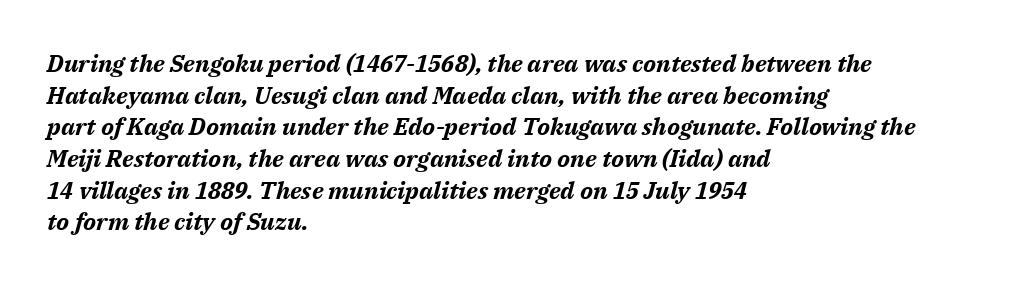
{"italic": "yes", "lean": "right", "slant_degrees": 14, "bold": "yes", "underline": "no", "align": "left", "line_spacing": "normal", "line_spacing_ratio": 1.32, "letter_spacing": "normal", "letter_spacing_em": 0.0, "glyph_px": 24}
